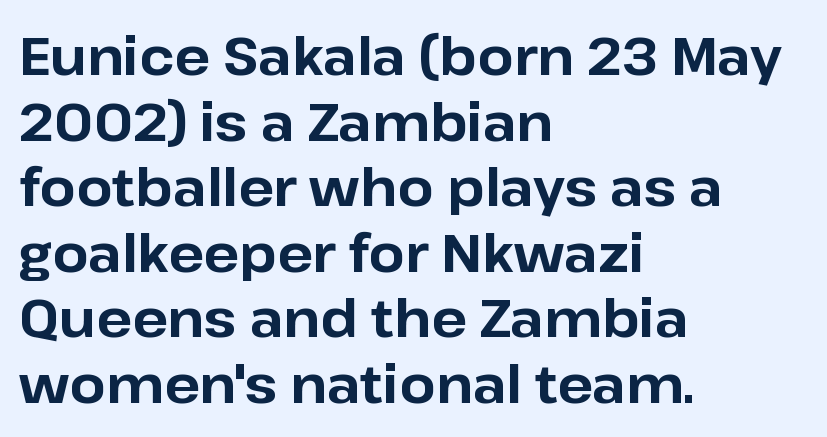
Q: Is the text bold? A: Yes.
Q: Is the text italic (slanted)? A: No, it is upright.
Q: Is the typeface a serif or a sans-serif typeface? A: Sans-serif.
Q: Is the text underlined? A: No.
Q: How is the paragraph aligned? A: Left-aligned.
Q: Is the spacing between letters normal or unusually wide? A: Normal.
Q: Is the spacing between lines tight, normal or loose? A: Normal.
Q: Width (condensed, normal, or wide)? A: Normal.
Q: Stroke contrast? A: Low.
Q: x-height? A: Medium.
Q: Monospaced? A: No.
